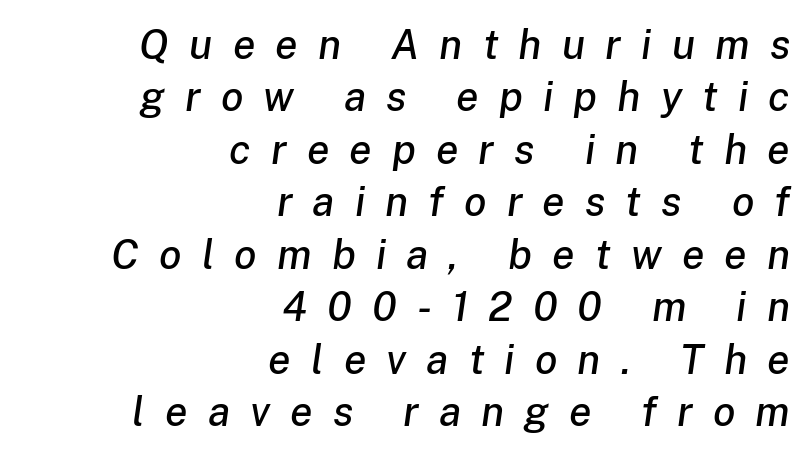
Here the glyphs are tracked loosely, breaking word shapes into spaced letters. Notice how the passage keeps a crisp vertical edge on the right only. You could not count columns in this text — the font is proportionally spaced. Normally led — the rows are evenly, conventionally spaced. Letters rest on an invisible, unmarked baseline. The passage shown leans; its letterforms are oblique.
